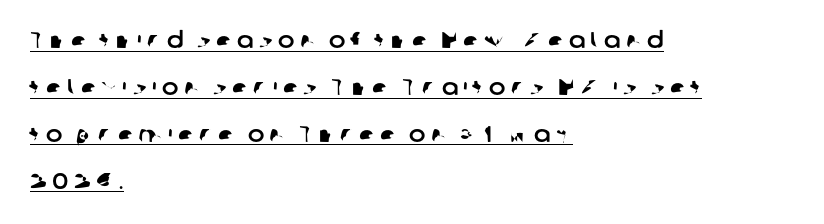
The image shows 22 px text type; set left-aligned, loose line spacing (2.13x), unusually wide letter spacing (+0.25 em), underlined.
